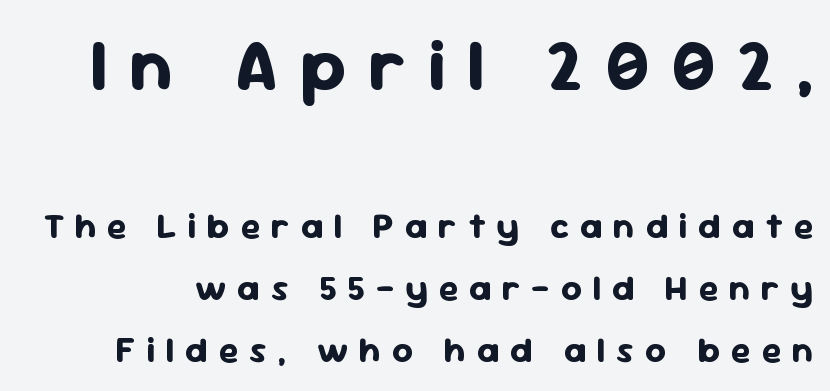
The image shows 73 px bold sans-serif type, upright; set line spacing 1.73x, unusually wide letter spacing (+0.3 em), not underlined; the first (top) block is 2.03x larger; low stroke contrast and a medium x-height.
